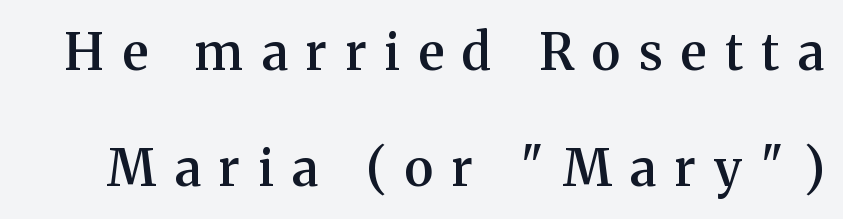
Letters rest on an invisible, unmarked baseline. The designer dialed line spacing up above the default. On the weight axis this lands at semibold, roughly 600. The passage shown is typed in a proportional face where columns would drift. The passage shown is typeset with a serif family.
